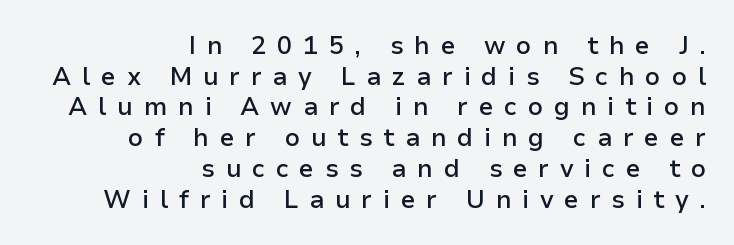
Q: Is the text bold? A: Semi-bold.
Q: Is the text italic (slanted)? A: No, it is upright.
Q: Is the text underlined? A: No.
Q: How is the paragraph aligned? A: Right-aligned.
Q: Is the spacing between letters normal or unusually wide? A: Unusually wide.
